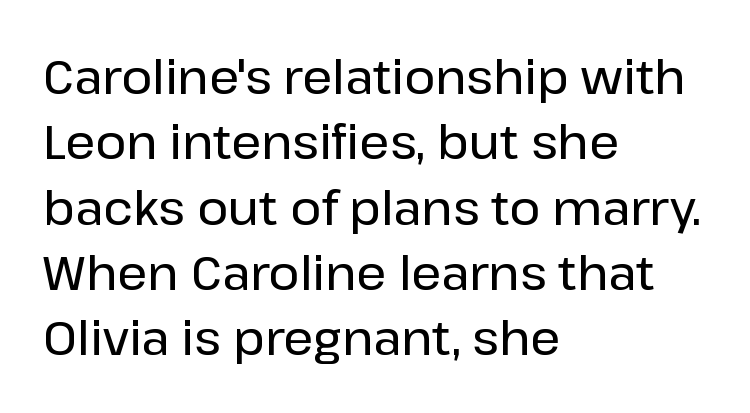
Q: Is the text italic (slanted)? A: No, it is upright.
Q: Is the typeface a serif or a sans-serif typeface? A: Sans-serif.
Q: Is the text underlined? A: No.
Q: How is the paragraph aligned? A: Left-aligned.
Q: Is the spacing between letters normal or unusually wide? A: Normal.
Q: Is the spacing between lines tight, normal or loose? A: Normal.
Q: Width (condensed, normal, or wide)? A: Normal.
Q: Stroke contrast? A: Low.
Q: x-height? A: Medium.
Q: Monospaced? A: No.
